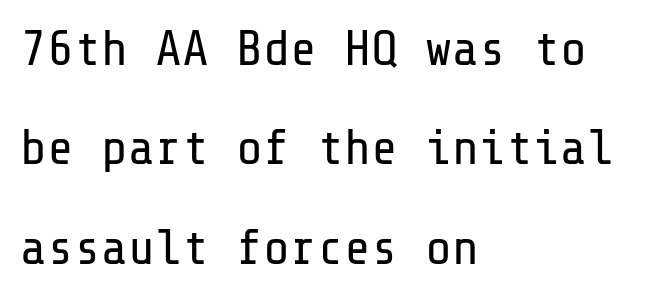
{"serif": "no", "italic": "no", "bold": "no", "weight": "regular", "width": "normal", "stroke_contrast": "low", "x_height": "medium", "underline": "no", "align": "left", "line_spacing": "loose", "line_spacing_ratio": 1.99, "letter_spacing": "normal", "letter_spacing_em": 0.0, "glyph_px": 50}
